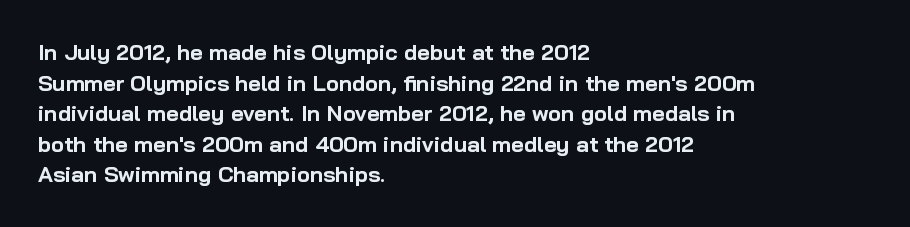
Q: Is the text bold? A: Yes.
Q: Is the text italic (slanted)? A: No, it is upright.
Q: Is the text underlined? A: No.
Q: How is the paragraph aligned? A: Left-aligned.
Q: Is the spacing between letters normal or unusually wide? A: Normal.
Q: Is the spacing between lines tight, normal or loose? A: Normal.
